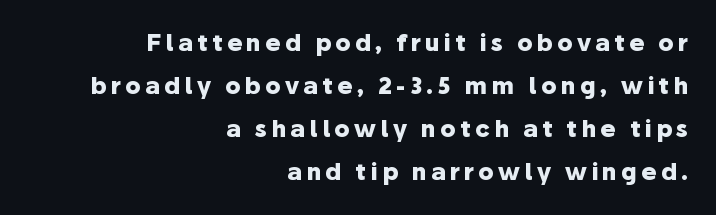
Q: Is the text bold? A: Yes.
Q: Is the text italic (slanted)? A: No, it is upright.
Q: Is the text underlined? A: No.
Q: How is the paragraph aligned? A: Right-aligned.
